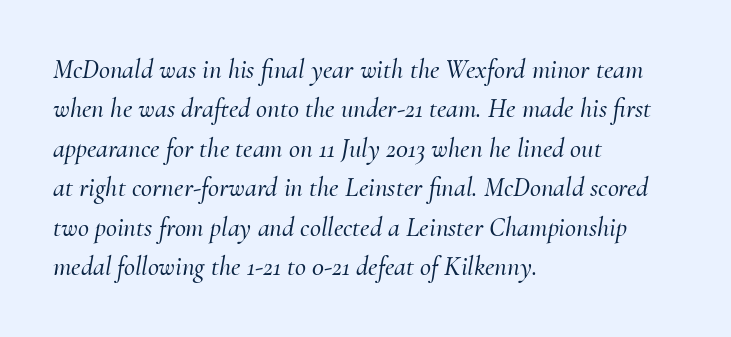
Q: Is the text italic (slanted)? A: Yes, it leans right by about 10 degrees.
Q: Is the text underlined? A: No.
Q: How is the paragraph aligned? A: Left-aligned.
Q: Is the spacing between letters normal or unusually wide? A: Normal.
Q: Is the spacing between lines tight, normal or loose? A: Normal.
